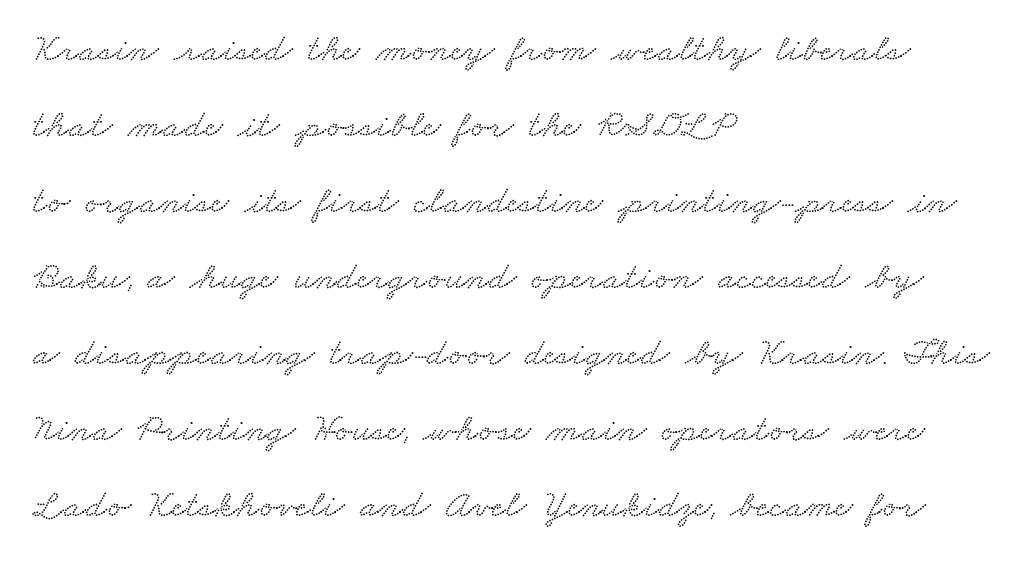
The image shows 39 px wide serif type; set left-aligned, loose line spacing (1.95x), normal letter spacing, not underlined; low stroke contrast and a small x-height.
